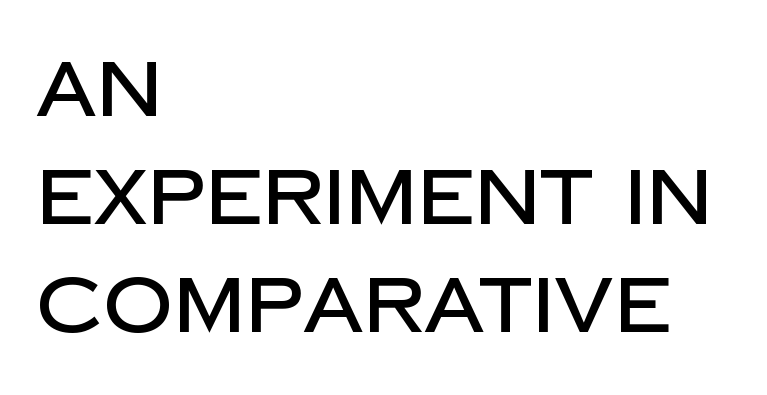
{"serif": "no", "italic": "no", "width": "normal", "stroke_contrast": "low", "x_height": "large", "monospaced": "no", "underline": "no", "align": "left", "line_spacing": "normal", "line_spacing_ratio": 1.4, "letter_spacing": "normal", "letter_spacing_em": 0.0, "glyph_px": 77}
